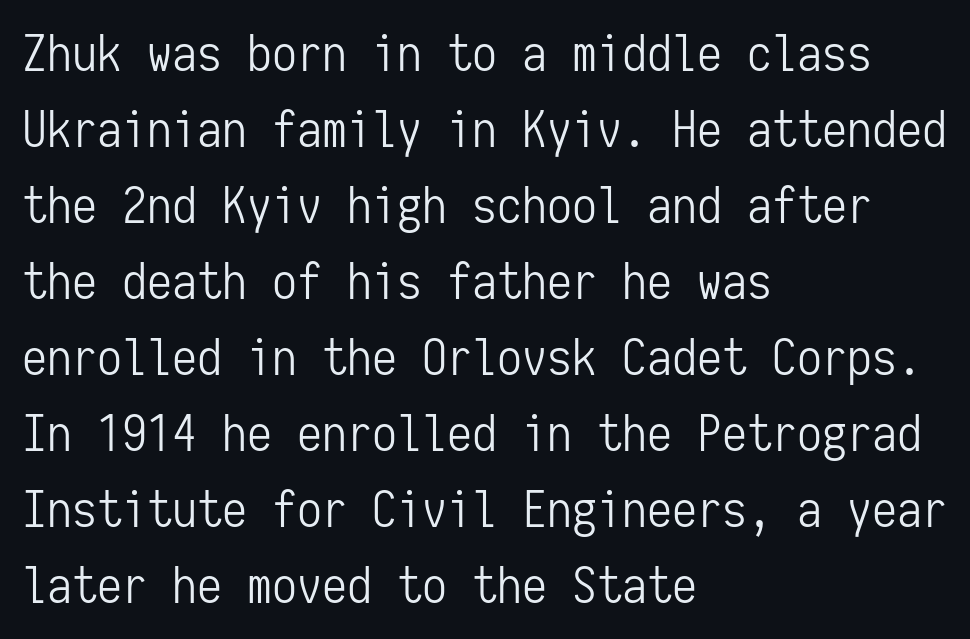
Nobody drew a line under any word here. In terms of letterform style, serifs are entirely absent. The rag falls on the right side of this text block. Every character sits straight up, as roman type does. The typesetting does not lean heavy: it is not bold.
